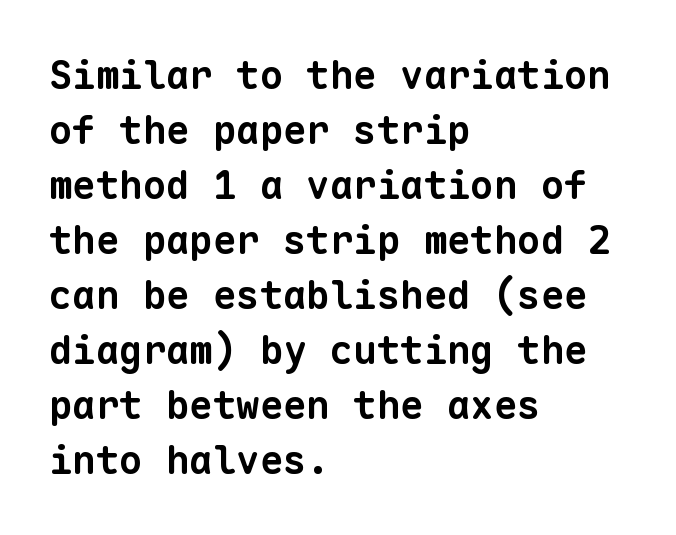
The baseline area is clear. Quick note: interline space is typical. The glyphs have the mass of a bold cut. This sample is left-justified, so line endings fall wherever the words run out.
